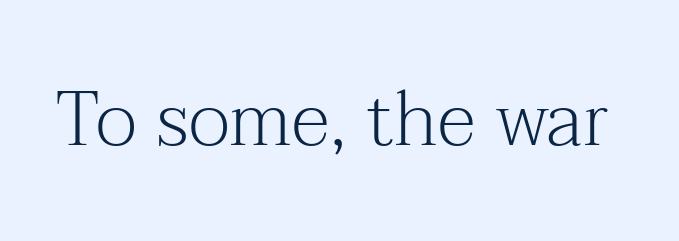
The image shows 77 px light serif type, upright; set normal letter spacing, not underlined; medium stroke contrast and a medium x-height.
